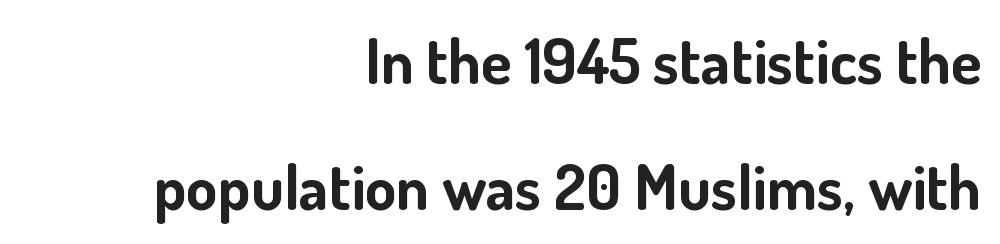
Loosely led — the rows are spread out. The typesetting leans heavy: a genuine bold. The compositor pushed each line to the right boundary. Honestly, there is no underline to notice here at all. This sample has the flowing, uneven cadence of proportional lettering. There is no visible air inserted between adjacent glyphs.
